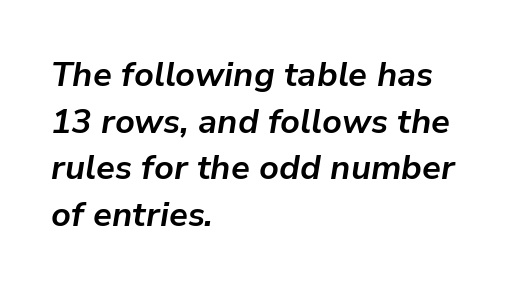
The image shows 34 px bold type, italic (leaning right); set left-aligned, normal line spacing (1.37x), normal letter spacing, not underlined; low stroke contrast and a medium x-height.
